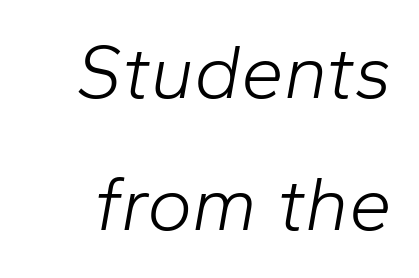
Q: Is the text bold? A: No.
Q: Is the text italic (slanted)? A: Yes, it leans right by about 10 degrees.
Q: Is the text underlined? A: No.
Q: Is the spacing between letters normal or unusually wide? A: Normal.
Q: Width (condensed, normal, or wide)? A: Normal.
Q: Stroke contrast? A: Low.
Q: x-height? A: Medium.
Q: Monospaced? A: No.
